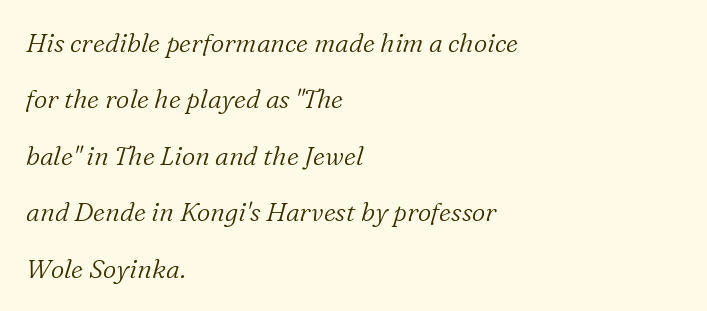
{"italic": "yes", "lean": "right", "slant_degrees": 16, "bold": "no", "underline": "no", "align": "left", "line_spacing": "loose", "line_spacing_ratio": 2.17, "letter_spacing": "normal", "letter_spacing_em": 0.0, "glyph_px": 26}
